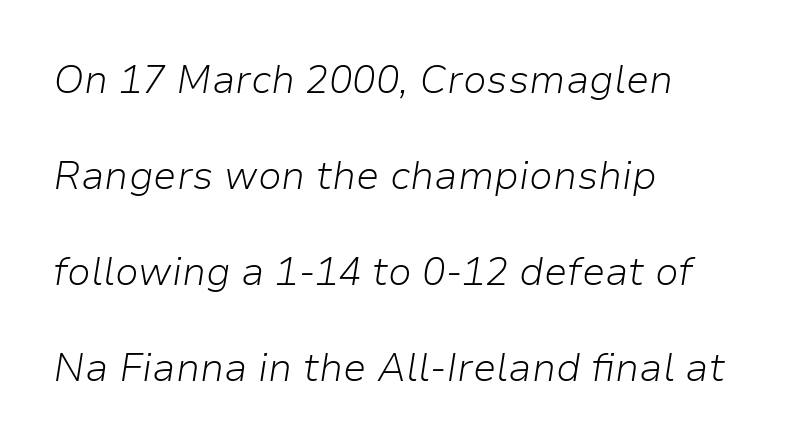
Q: Is the text bold? A: No.
Q: Is the text italic (slanted)? A: Yes, it leans right by about 9 degrees.
Q: Is the text underlined? A: No.
Q: How is the paragraph aligned? A: Left-aligned.
Q: Is the spacing between letters normal or unusually wide? A: Normal.
Q: Is the spacing between lines tight, normal or loose? A: Loose.
Q: Width (condensed, normal, or wide)? A: Normal.
Q: Stroke contrast? A: Low.
Q: x-height? A: Medium.
Q: Monospaced? A: No.
